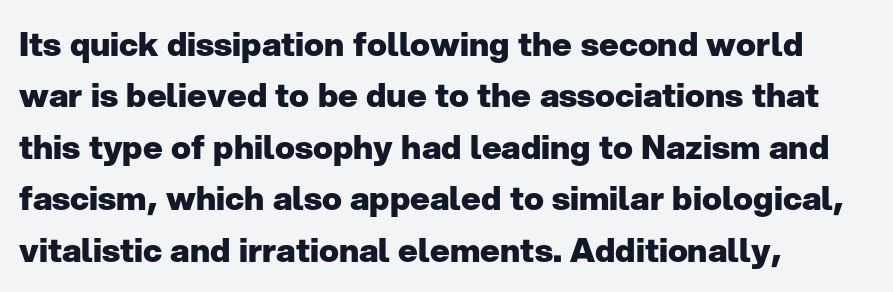
The face used here has the dense, thick strokes of a bold. The rendering uses natural spacing where letterforms have individual widths. The ragged edge is on the right, which tells us the setting is flush left. Observe the absence of serifs on each vertical stroke in this sample.
